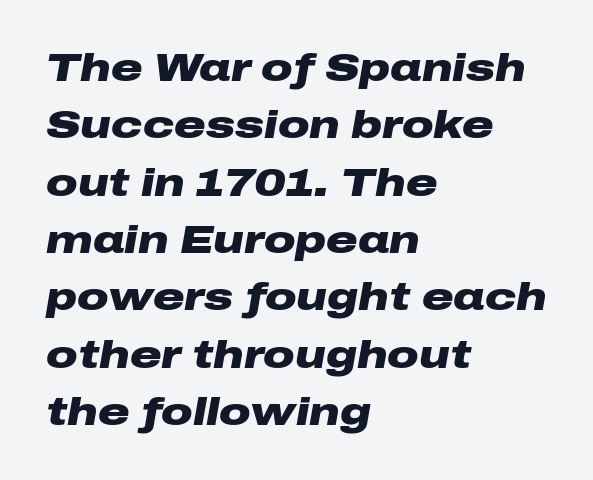
The image shows 39 px heavy, wide type, italic (leaning right); set left-aligned, normal line spacing (1.47x), normal letter spacing, not underlined; low stroke contrast and a medium x-height.
